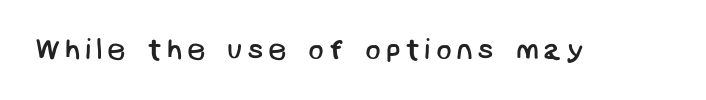
The image shows 29 px regular-weight sans-serif type; set not underlined; low stroke contrast and a large x-height.
